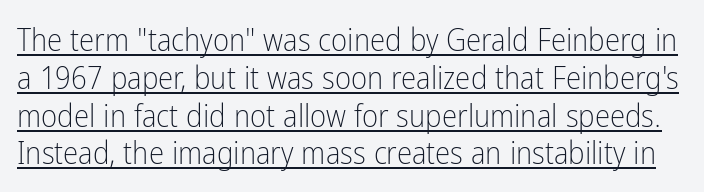
Q: Is the text bold? A: No.
Q: Is the text italic (slanted)? A: No, it is upright.
Q: Is the typeface a serif or a sans-serif typeface? A: Sans-serif.
Q: Is the text underlined? A: Yes.
Q: Is the spacing between letters normal or unusually wide? A: Normal.
Q: Width (condensed, normal, or wide)? A: Condensed.
Q: Stroke contrast? A: Low.
Q: x-height? A: Medium.
Q: Monospaced? A: No.
